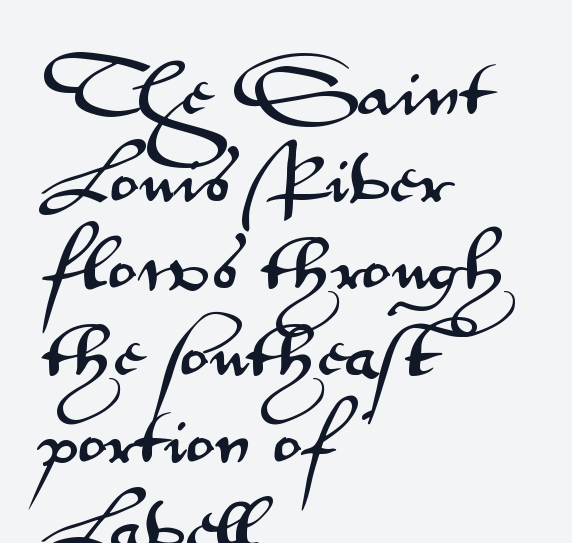
{"serif": "no", "width": "wide", "stroke_contrast": "medium", "x_height": "small", "monospaced": "no", "underline": "no", "align": "left", "line_spacing": "normal", "line_spacing_ratio": 1.45, "letter_spacing": "normal", "letter_spacing_em": 0.0, "glyph_px": 60}
